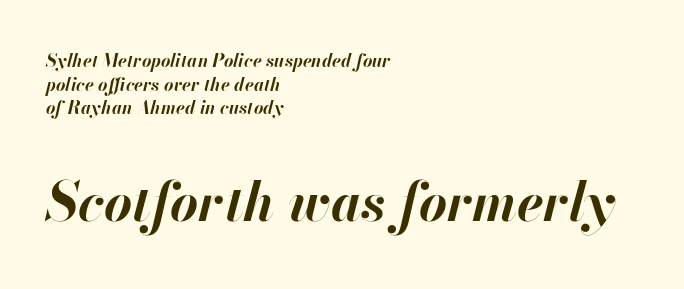
The image shows 54 px bold type, italic (leaning right); set left-aligned, normal line spacing (1.31x), normal letter spacing, not underlined; the second (bottom) block is 3.0x larger; high stroke contrast and a small x-height.
